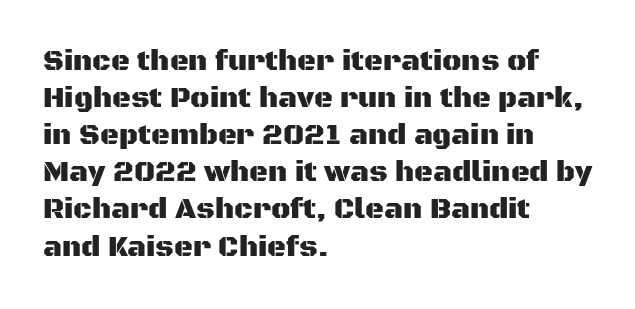
Q: Is the text italic (slanted)? A: No, it is upright.
Q: Is the typeface a serif or a sans-serif typeface? A: Sans-serif.
Q: Is the text underlined? A: No.
Q: How is the paragraph aligned? A: Left-aligned.
Q: Is the spacing between letters normal or unusually wide? A: Normal.
Q: Is the spacing between lines tight, normal or loose? A: Normal.
Q: Width (condensed, normal, or wide)? A: Normal.
Q: Stroke contrast? A: Medium.
Q: x-height? A: Large.
Q: Monospaced? A: No.
